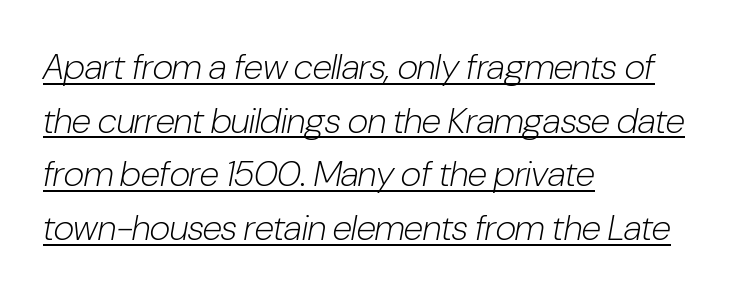
Successive baselines arrive at the customary interval. The rag falls on the right side of this text block. The passage shown is not bold in any degree. No extra tracking has been applied to these lines.
